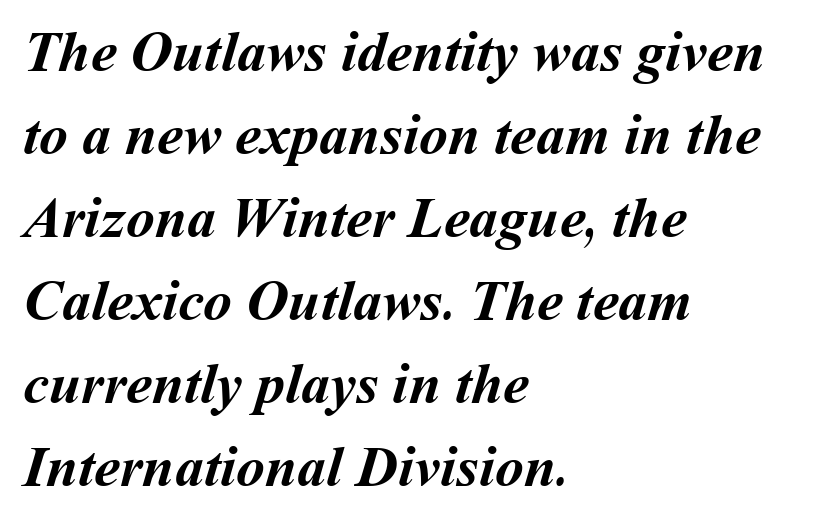
The image shows 58 px semibold type; set left-aligned, normal line spacing (1.43x), normal letter spacing, not underlined; medium stroke contrast and a medium x-height.
